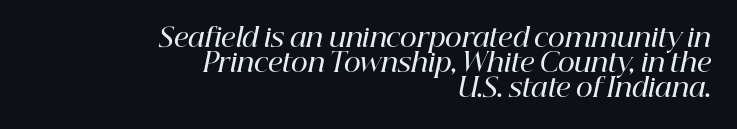
A clean baseline with only descenders dipping below it. You could call the tracking neutral — neither tight nor loose. A typesetter would call this leading minimal, almost set solid. Caption: multi-line text, flush right, ragged left. In terms of weight, the rendering is demibold, just under bold.
